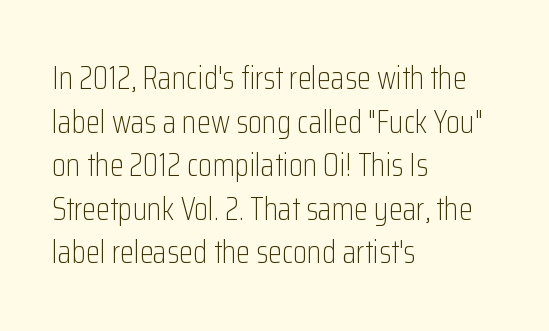
To sum up the face: it is a sans, with no serifs. Leftover space on each line is placed entirely after the last word. Just letters on the line, the space beneath them empty. No letter is thick-stroked: the sample isn't bold. The letters sit at their default tracking, neither squeezed nor spread.
